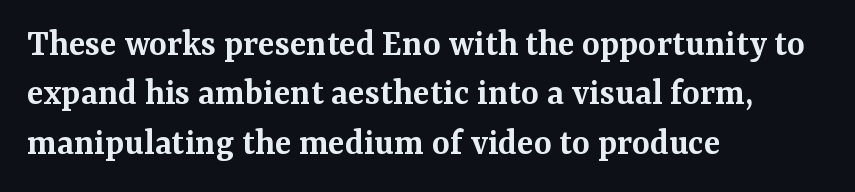
A typesetter would mark this as roman, not italic. A classic flush-left, rag-right setting is used for this passage. The rendering shows small feet on the letterforms — a serif design. The sample has been set in demibold, a notch under bold.
